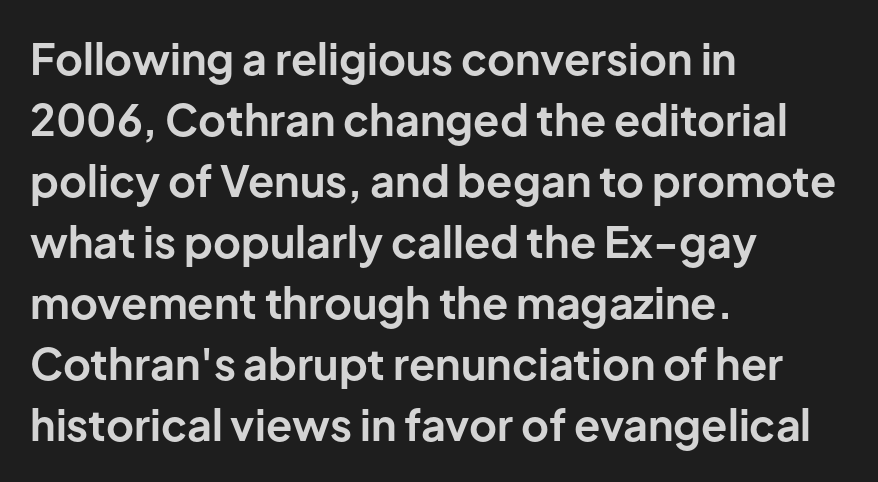
{"serif": "no", "italic": "no", "bold": "yes", "weight": "bold", "width": "normal", "stroke_contrast": "low", "x_height": "medium", "monospaced": "no", "underline": "no", "align": "left", "line_spacing": "normal", "line_spacing_ratio": 1.42, "letter_spacing": "normal", "letter_spacing_em": 0.0, "glyph_px": 43}
